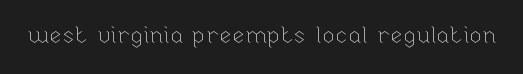
Q: Is the text bold? A: No.
Q: Is the text italic (slanted)? A: No, it is upright.
Q: Is the text underlined? A: No.
Q: Is the spacing between letters normal or unusually wide? A: Normal.
